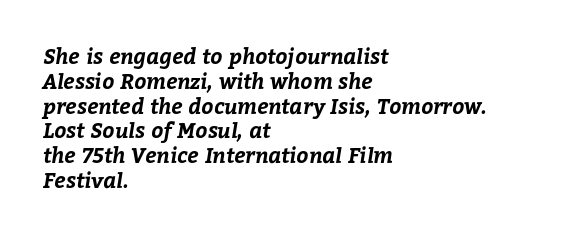
{"bold": "yes", "underline": "no", "align": "left", "line_spacing_ratio": 1.18, "letter_spacing": "normal", "letter_spacing_em": 0.0, "glyph_px": 21}
